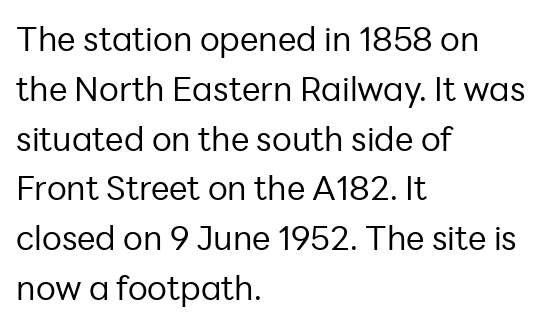
In terms of letterform style, serifs are entirely absent. The glyphs are unaccompanied by any horizontal stroke below them. Varying glyph widths throughout — classic text-font behaviour. Default kerning and tracking; the words read as compact shapes.
